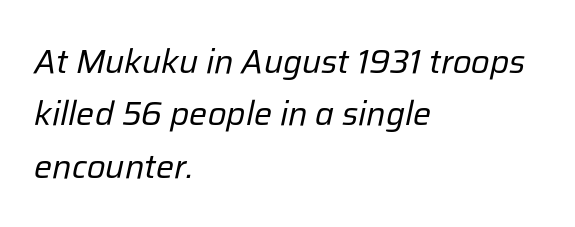
Q: Is the text bold? A: No.
Q: Is the text italic (slanted)? A: Yes, it leans right by about 12 degrees.
Q: Is the text underlined? A: No.
Q: How is the paragraph aligned? A: Left-aligned.
Q: Is the spacing between letters normal or unusually wide? A: Normal.
Q: Is the spacing between lines tight, normal or loose? A: Normal.
Q: Width (condensed, normal, or wide)? A: Normal.
Q: Stroke contrast? A: Low.
Q: x-height? A: Medium.
Q: Monospaced? A: No.
